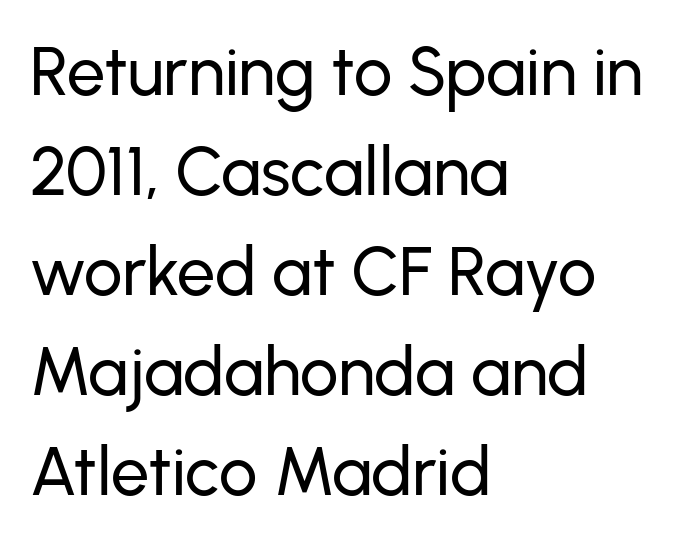
The area under the type is left untouched. Students, observe: this is what conventionally led text looks like. The passage is arranged the way most books set body copy — flush left. Default kerning and tracking; the words read as compact shapes. The passage shown is typed in a proportional face where columns would drift. This rendering employs a face without finishing strokes, i.e., a sans-serif.
